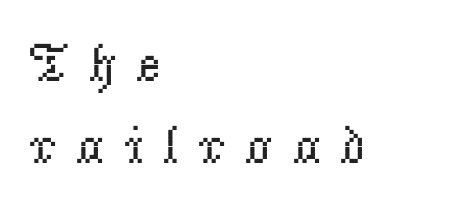
Quick note: not italic, upright. In terms of letterspacing, this is a distinctly airy, spread setting. Interline gaps are of average width in this sample. The face looks like a standard text weight, possibly lighter.
